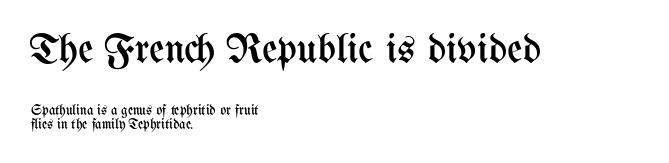
Typesetter's note — upper block bumped up in size, lower block left smaller. The specimen reads as upright at a glance. Does the leading feel generous? Not at all — it's pinched. The typesetting does not lean heavy: it is not bold. Honestly, there is no underline to notice here at all. In terms of letterspacing, this is plain default setting.
